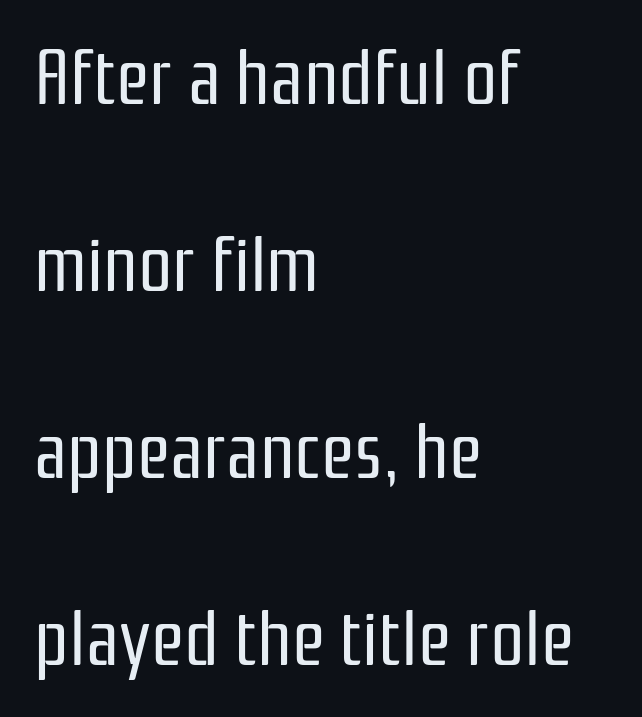
Between one letter and the next there's only the usual sliver of space. A great deal of white space separates one row of letters from the next. Looks like regular typesetting: each glyph gets only the width it needs. The specimen omits any rule beneath the text block's lines. One-word summary of the alignment: left. Heaviness? Minimal to ordinary, like unemphasized prose.
